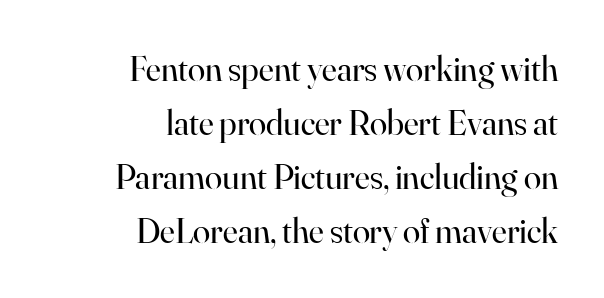
{"serif": "yes", "italic": "no", "bold": "no", "weight": "regular", "width": "normal", "stroke_contrast": "high", "x_height": "small", "monospaced": "no", "underline": "no", "align": "right", "line_spacing": "normal", "line_spacing_ratio": 1.54, "letter_spacing": "normal", "letter_spacing_em": 0.0, "glyph_px": 35}
